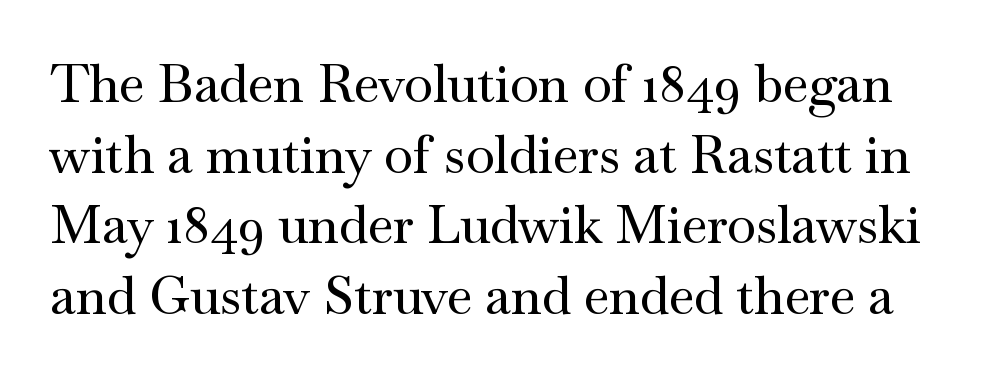
The image shows 52 px wide serif type, upright; set normal line spacing (1.36x), normal letter spacing, not underlined; medium stroke contrast and a small x-height.
